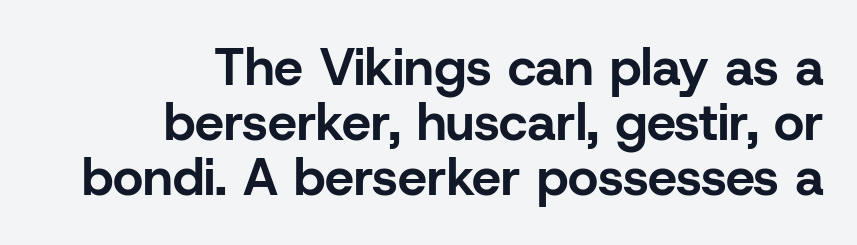
Q: Is the text bold? A: Yes.
Q: Is the text italic (slanted)? A: No, it is upright.
Q: Is the typeface a serif or a sans-serif typeface? A: Sans-serif.
Q: Is the text underlined? A: No.
Q: How is the paragraph aligned? A: Right-aligned.
Q: Is the spacing between letters normal or unusually wide? A: Normal.
Q: Is the spacing between lines tight, normal or loose? A: Tight.
Q: Width (condensed, normal, or wide)? A: Normal.
Q: Stroke contrast? A: Low.
Q: x-height? A: Medium.
Q: Monospaced? A: No.
